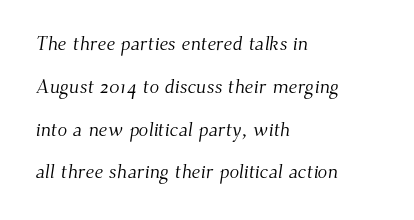
Q: Is the text bold? A: No.
Q: Is the text underlined? A: No.
Q: How is the paragraph aligned? A: Left-aligned.
Q: Is the spacing between letters normal or unusually wide? A: Normal.
Q: Is the spacing between lines tight, normal or loose? A: Loose.
